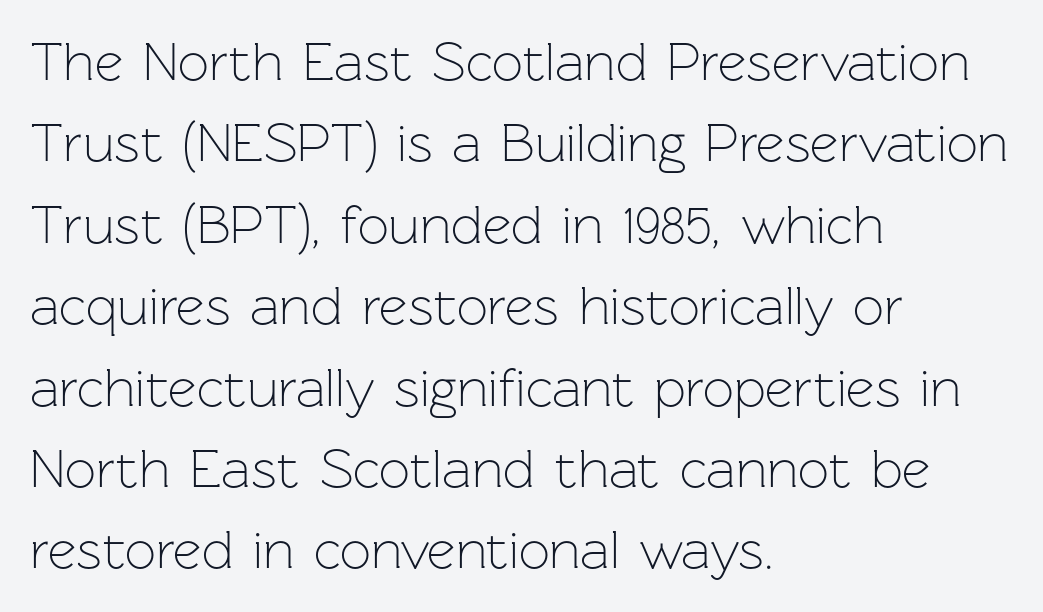
Q: Is the text bold? A: No.
Q: Is the text italic (slanted)? A: No, it is upright.
Q: Is the typeface a serif or a sans-serif typeface? A: Sans-serif.
Q: Is the text underlined? A: No.
Q: How is the paragraph aligned? A: Left-aligned.
Q: Is the spacing between letters normal or unusually wide? A: Normal.
Q: Is the spacing between lines tight, normal or loose? A: Normal.
Q: Width (condensed, normal, or wide)? A: Normal.
Q: Stroke contrast? A: Low.
Q: x-height? A: Medium.
Q: Monospaced? A: No.
